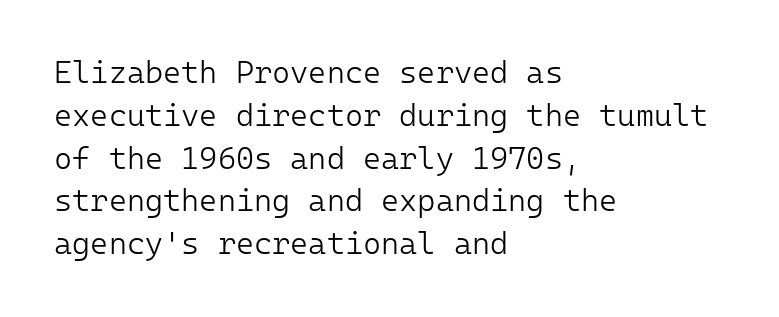
Q: Is the text bold? A: No.
Q: Is the text italic (slanted)? A: No, it is upright.
Q: Is the typeface a serif or a sans-serif typeface? A: Sans-serif.
Q: Is the text underlined? A: No.
Q: How is the paragraph aligned? A: Left-aligned.
Q: Is the spacing between letters normal or unusually wide? A: Normal.
Q: Is the spacing between lines tight, normal or loose? A: Normal.
Q: Width (condensed, normal, or wide)? A: Normal.
Q: Stroke contrast? A: Low.
Q: x-height? A: Medium.
Q: Monospaced? A: Yes.
